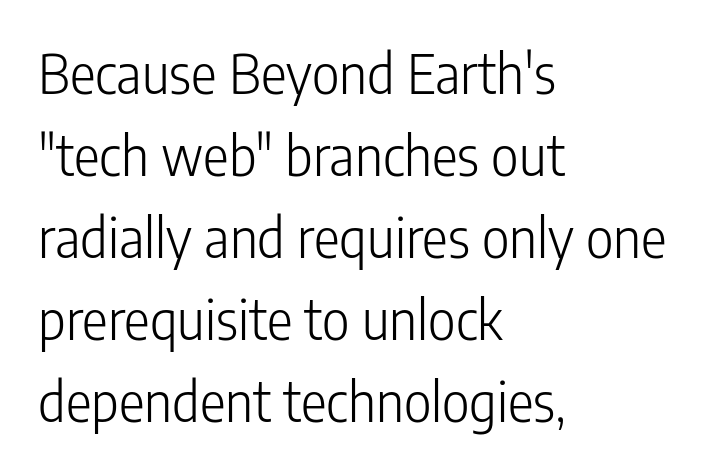
{"serif": "no", "italic": "no", "bold": "no", "weight": "light", "width": "condensed", "stroke_contrast": "low", "x_height": "medium", "monospaced": "no", "underline": "no", "align": "left", "line_spacing": "normal", "line_spacing_ratio": 1.52, "letter_spacing": "normal", "letter_spacing_em": 0.0, "glyph_px": 54}
